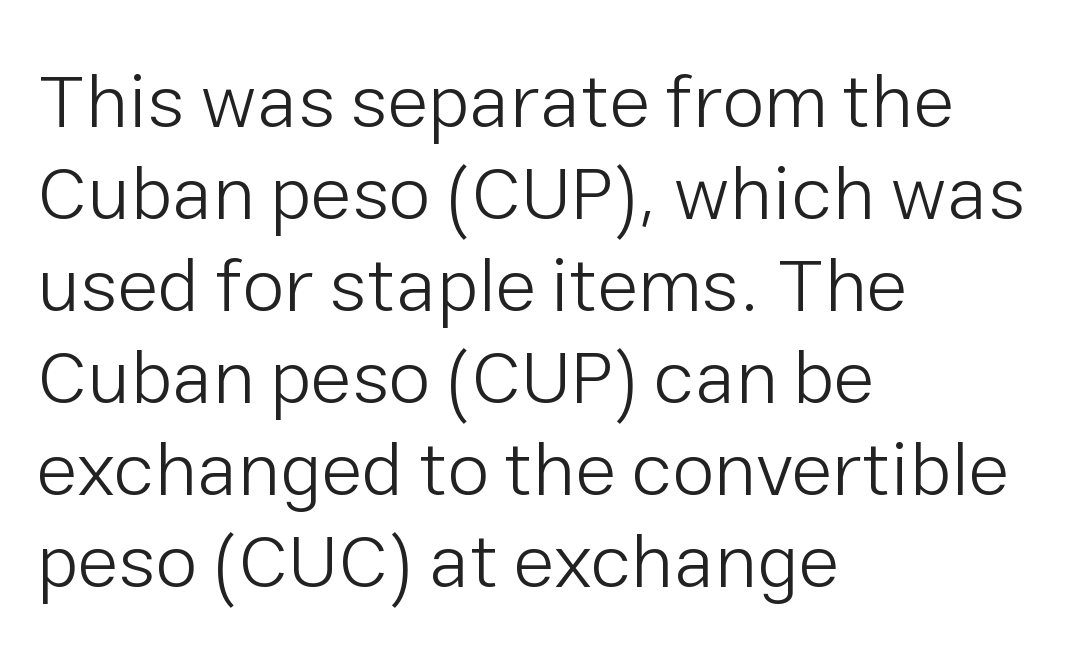
{"serif": "no", "italic": "no", "bold": "no", "weight": "light", "width": "normal", "stroke_contrast": "low", "x_height": "medium", "monospaced": "no", "underline": "no", "align": "left", "line_spacing_ratio": 1.21, "letter_spacing": "normal", "letter_spacing_em": 0.0, "glyph_px": 76}
